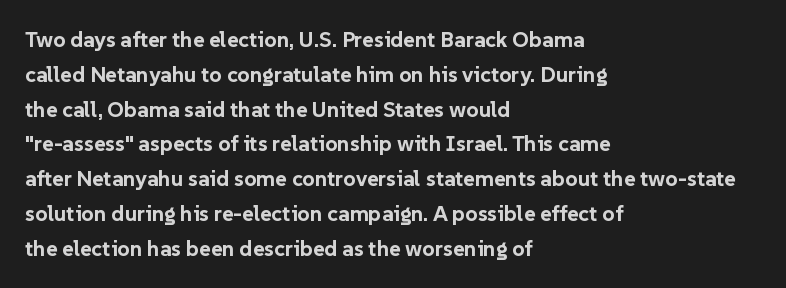
The image shows 22 px bold type, upright; set left-aligned, normal line spacing (1.58x), normal letter spacing, not underlined.
